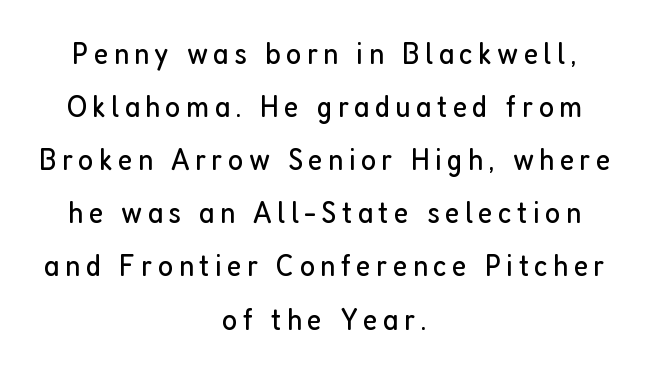
{"serif": "no", "italic": "no", "bold": "no", "weight": "regular", "width": "condensed", "stroke_contrast": "low", "x_height": "medium", "monospaced": "no", "underline": "no", "align": "center", "line_spacing": "normal", "line_spacing_ratio": 1.66, "glyph_px": 32}
